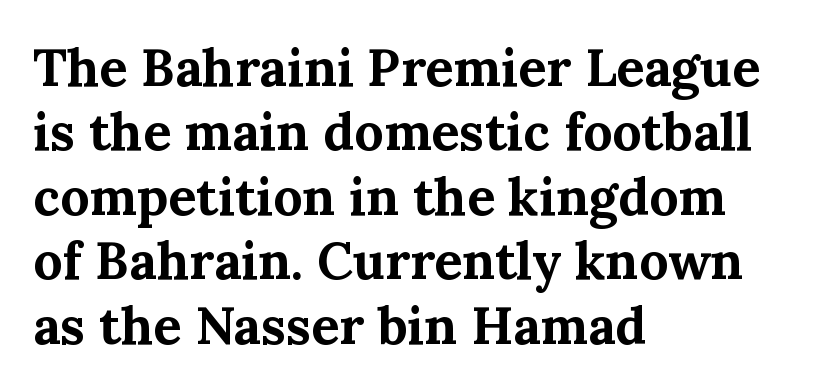
{"serif": "yes", "italic": "no", "bold": "yes", "weight": "bold", "width": "normal", "stroke_contrast": "medium", "x_height": "medium", "monospaced": "no", "underline": "no", "align": "left", "line_spacing_ratio": 1.24, "letter_spacing": "normal", "letter_spacing_em": 0.0, "glyph_px": 52}
